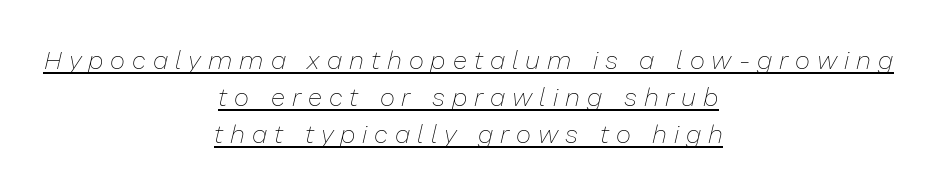
Q: Is the text bold? A: No.
Q: Is the text italic (slanted)? A: Yes, it leans right by about 13 degrees.
Q: Is the text underlined? A: Yes.
Q: How is the paragraph aligned? A: Centered.
Q: Is the spacing between letters normal or unusually wide? A: Unusually wide.
Q: Is the spacing between lines tight, normal or loose? A: Normal.
